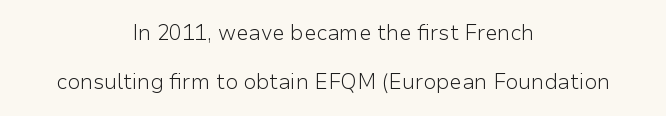
Q: Is the text bold? A: No.
Q: Is the text italic (slanted)? A: No, it is upright.
Q: Is the text underlined? A: No.
Q: How is the paragraph aligned? A: Centered.
Q: Is the spacing between letters normal or unusually wide? A: Normal.
Q: Is the spacing between lines tight, normal or loose? A: Loose.
